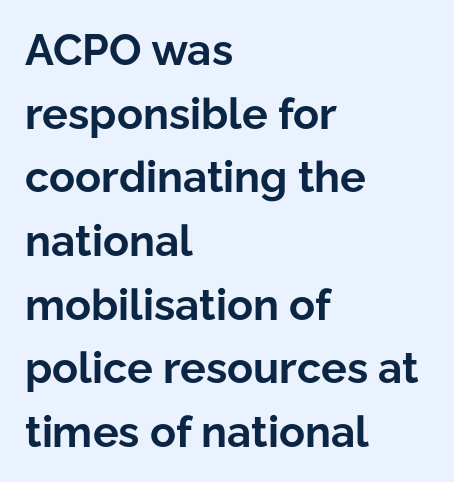
Q: Is the text bold? A: Yes.
Q: Is the text italic (slanted)? A: No, it is upright.
Q: Is the typeface a serif or a sans-serif typeface? A: Sans-serif.
Q: Is the text underlined? A: No.
Q: How is the paragraph aligned? A: Left-aligned.
Q: Is the spacing between letters normal or unusually wide? A: Normal.
Q: Is the spacing between lines tight, normal or loose? A: Normal.
Q: Width (condensed, normal, or wide)? A: Normal.
Q: Stroke contrast? A: Low.
Q: x-height? A: Medium.
Q: Monospaced? A: No.
